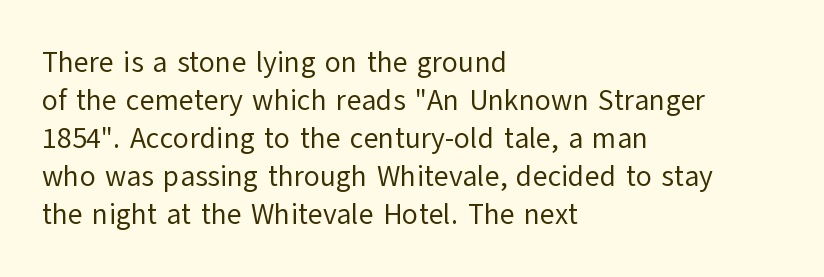
The font sits on the lighter half of the weight spectrum, regular included. The space between consecutive lines is moderate. Proportional: the letters do not fall into vertical columns. Unmarked baselines from the first word to the last.
